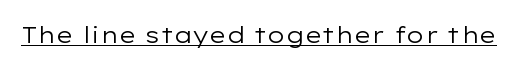
Students, observe the line beneath the letters — that is underlining. You can tell it's not italic because the verticals are truly vertical. Stems here are at most as thick as an everyday book face. Between one letter and the next there's only the usual sliver of space.
